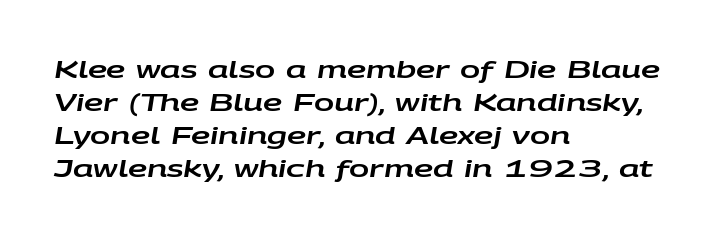
{"italic": "yes", "lean": "right", "slant_degrees": 9, "underline": "no", "align": "left", "line_spacing": "normal", "line_spacing_ratio": 1.37, "letter_spacing": "normal", "letter_spacing_em": 0.0, "glyph_px": 24}
